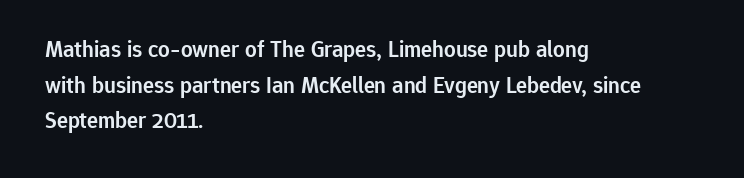
Notice how the passage keeps a crisp vertical edge on the left only. You could call the tracking neutral — neither tight nor loose. Compared with an ordinary text face, these strokes are moderately heavier — a semibold. No italicization has been applied; the sample stays upright.
